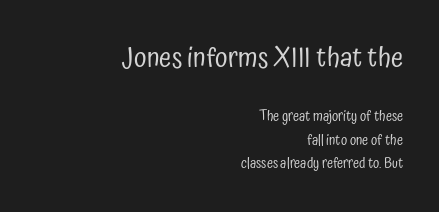
Caption: standard tracking, unaltered. The words here are not underlined. The font's upright variant was chosen for this text. How would I describe the line gaps? Plain and ordinary. The text block is weighted toward the right margin, trailing off unevenly leftward.
